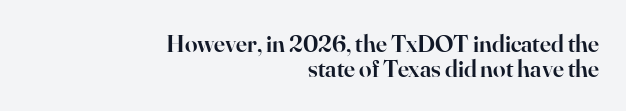
The face used here is rendered with its standard letterfit. Leading: reduced. Teacher's note: observe the even right margin — that is flush-right alignment. Quick note: not italic, upright. Stems and bowls a touch heavier than normal — semibold. Beneath every word, the page is bare.
